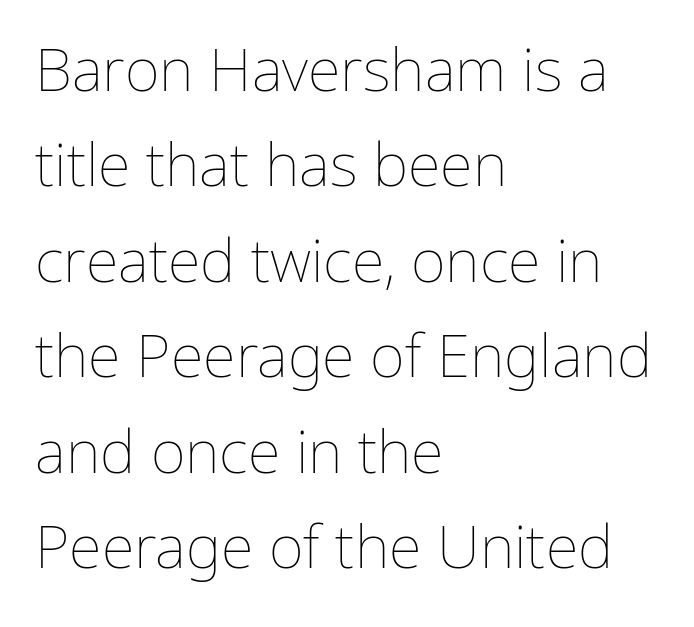
{"italic": "no", "bold": "no", "weight": "thin", "width": "normal", "stroke_contrast": "low", "x_height": "medium", "monospaced": "no", "underline": "no", "align": "left", "line_spacing": "normal", "line_spacing_ratio": 1.59, "letter_spacing": "normal", "letter_spacing_em": 0.0, "glyph_px": 60}
